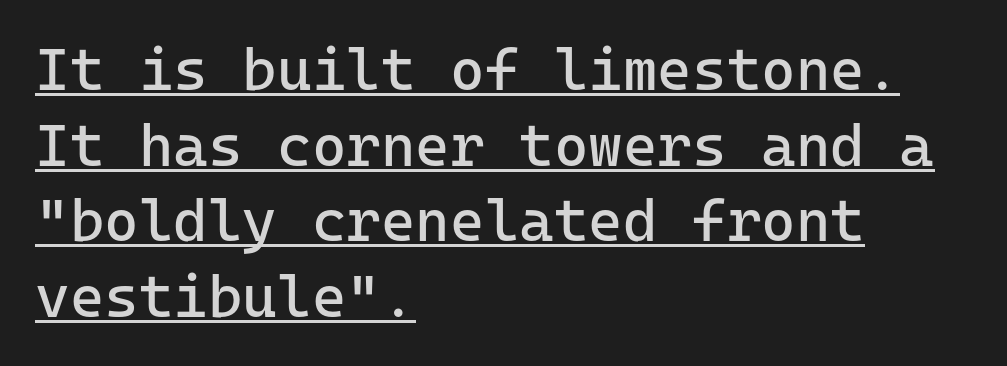
Q: Is the text bold? A: No.
Q: Is the text italic (slanted)? A: No, it is upright.
Q: Is the typeface a serif or a sans-serif typeface? A: Sans-serif.
Q: Is the text underlined? A: Yes.
Q: How is the paragraph aligned? A: Left-aligned.
Q: Is the spacing between letters normal or unusually wide? A: Normal.
Q: Is the spacing between lines tight, normal or loose? A: Normal.
Q: Width (condensed, normal, or wide)? A: Normal.
Q: Stroke contrast? A: Low.
Q: x-height? A: Medium.
